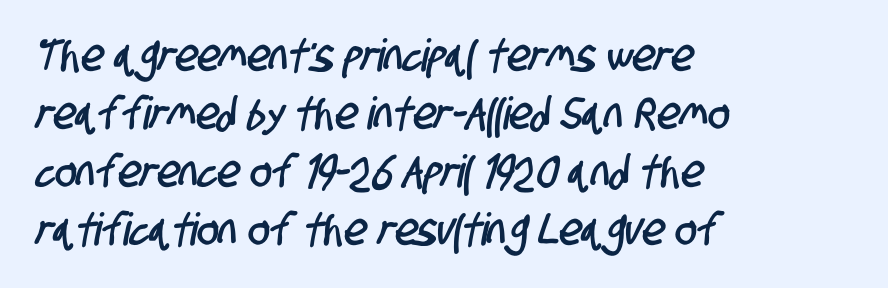
{"serif": "no", "width": "condensed", "stroke_contrast": "low", "x_height": "large", "monospaced": "no", "underline": "no", "align": "left", "line_spacing": "normal", "line_spacing_ratio": 1.29, "letter_spacing": "normal", "letter_spacing_em": 0.0, "glyph_px": 45}
